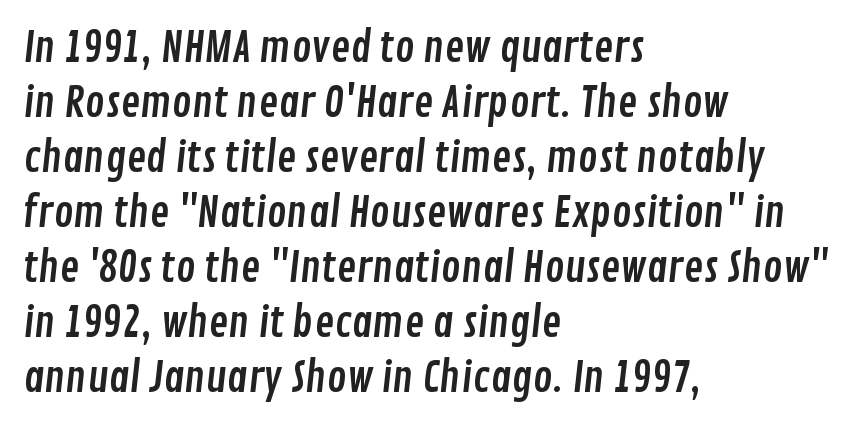
{"serif": "no", "width": "condensed", "stroke_contrast": "low", "x_height": "medium", "monospaced": "no", "underline": "no", "align": "left", "line_spacing": "normal", "line_spacing_ratio": 1.34, "letter_spacing": "normal", "letter_spacing_em": 0.0, "glyph_px": 41}
